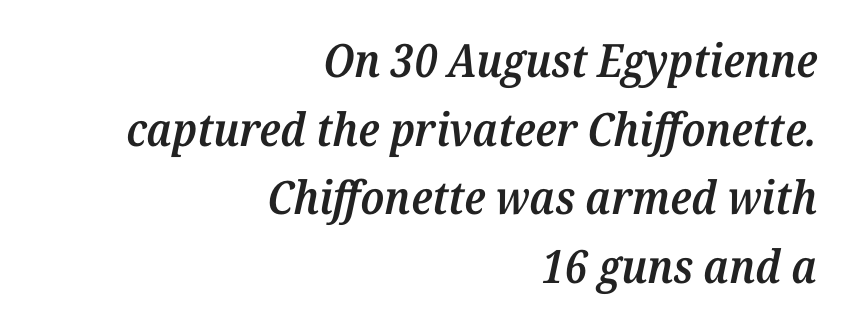
{"serif": "yes", "italic": "yes", "lean": "right", "slant_degrees": 12, "bold": "semi", "weight": "semibold", "width": "normal", "stroke_contrast": "medium", "x_height": "medium", "monospaced": "no", "underline": "no", "align": "right", "line_spacing": "normal", "line_spacing_ratio": 1.49, "letter_spacing": "normal", "letter_spacing_em": 0.0, "glyph_px": 46}
